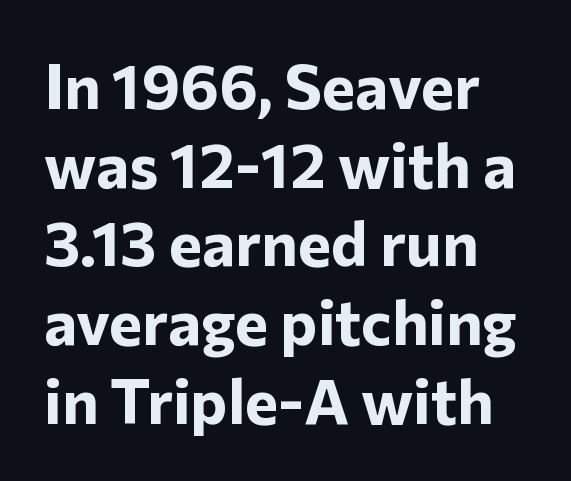
The image shows 63 px bold sans-serif type, upright; set left-aligned, normal line spacing (1.25x), normal letter spacing, not underlined; low stroke contrast and a medium x-height.
